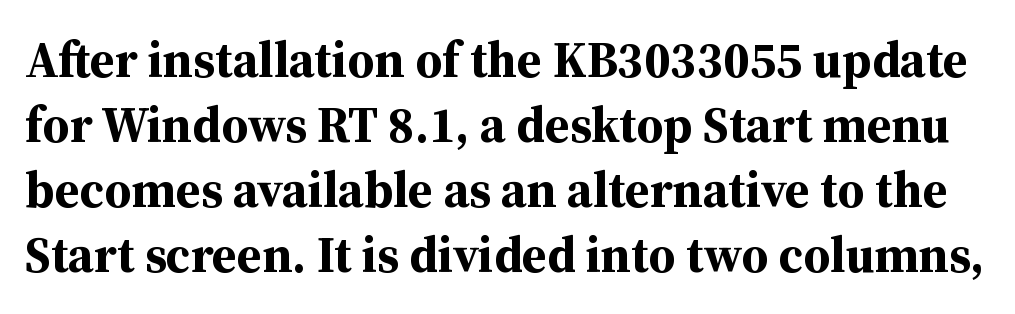
{"serif": "yes", "italic": "no", "bold": "yes", "weight": "bold", "width": "normal", "stroke_contrast": "medium", "x_height": "medium", "monospaced": "no", "underline": "no", "line_spacing": "normal", "line_spacing_ratio": 1.3, "letter_spacing": "normal", "letter_spacing_em": 0.0, "glyph_px": 50}
